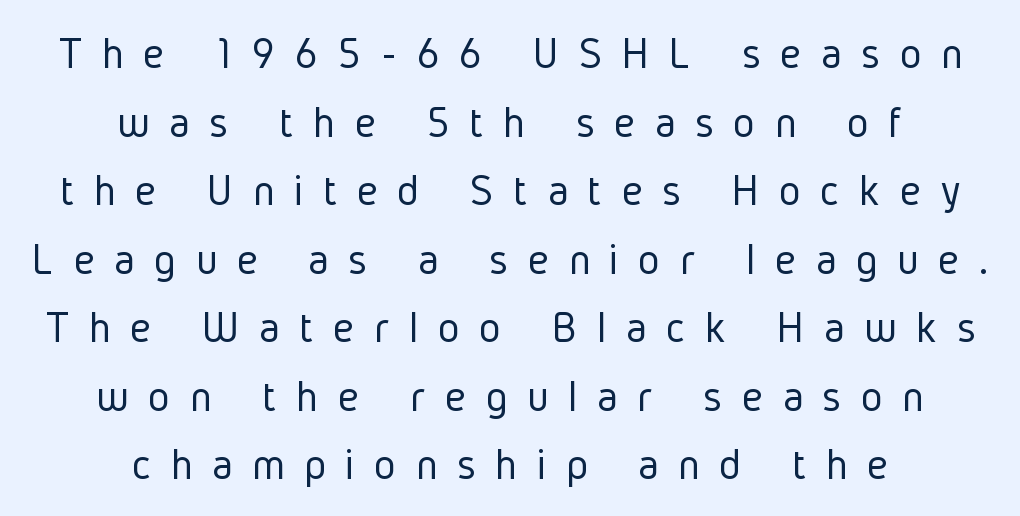
Q: Is the text bold? A: No.
Q: Is the text italic (slanted)? A: No, it is upright.
Q: Is the typeface a serif or a sans-serif typeface? A: Sans-serif.
Q: Is the text underlined? A: No.
Q: How is the paragraph aligned? A: Centered.
Q: Is the spacing between letters normal or unusually wide? A: Unusually wide.
Q: Is the spacing between lines tight, normal or loose? A: Normal.
Q: Width (condensed, normal, or wide)? A: Condensed.
Q: Stroke contrast? A: Low.
Q: x-height? A: Medium.
Q: Monospaced? A: No.
